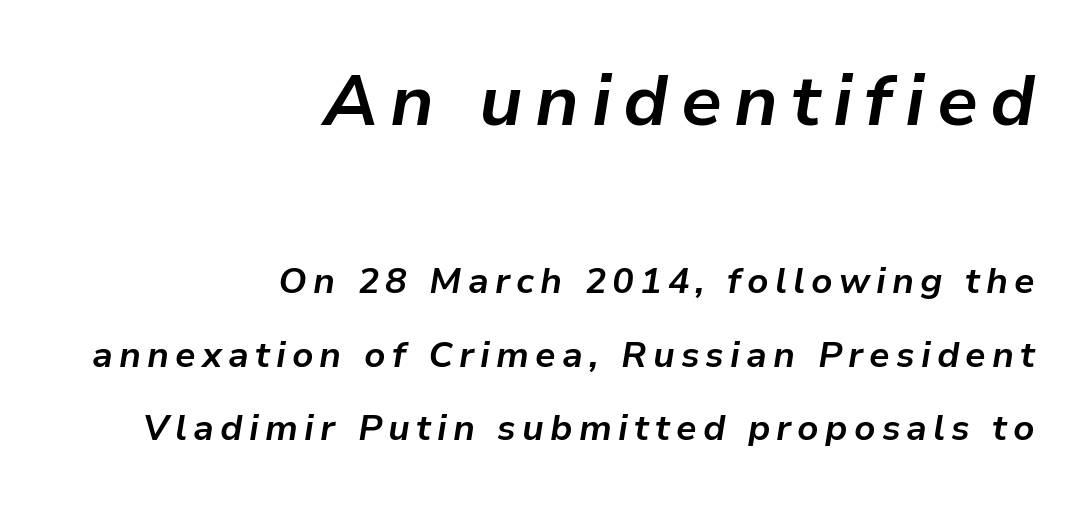
Q: Is the text bold? A: Yes.
Q: Is the text italic (slanted)? A: Yes, it leans right by about 9 degrees.
Q: Is the text underlined? A: No.
Q: How is the paragraph aligned? A: Right-aligned.
Q: Is the spacing between lines tight, normal or loose? A: Loose.
Q: Which block of text is set in a larger size, the first (top) or the second (bottom)? A: The first (top) one.
Q: Width (condensed, normal, or wide)? A: Normal.
Q: Stroke contrast? A: Low.
Q: x-height? A: Medium.
Q: Monospaced? A: No.
